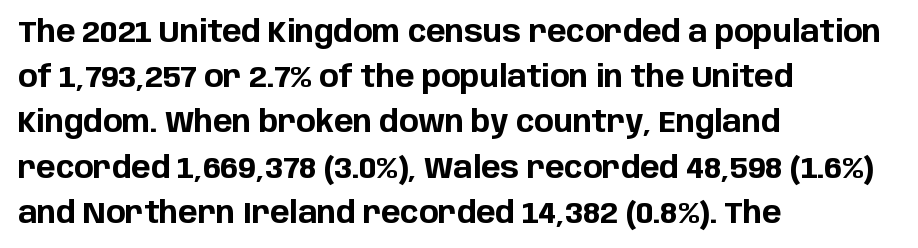
Each letter's strokes conclude bluntly, with no projecting serifs. Check under the words: just untouched page. Typeset ragged right — the left edge is the straight one. Character widths vary here, with narrow letters taking less room than wide ones. Default kerning and tracking; the words read as compact shapes.
